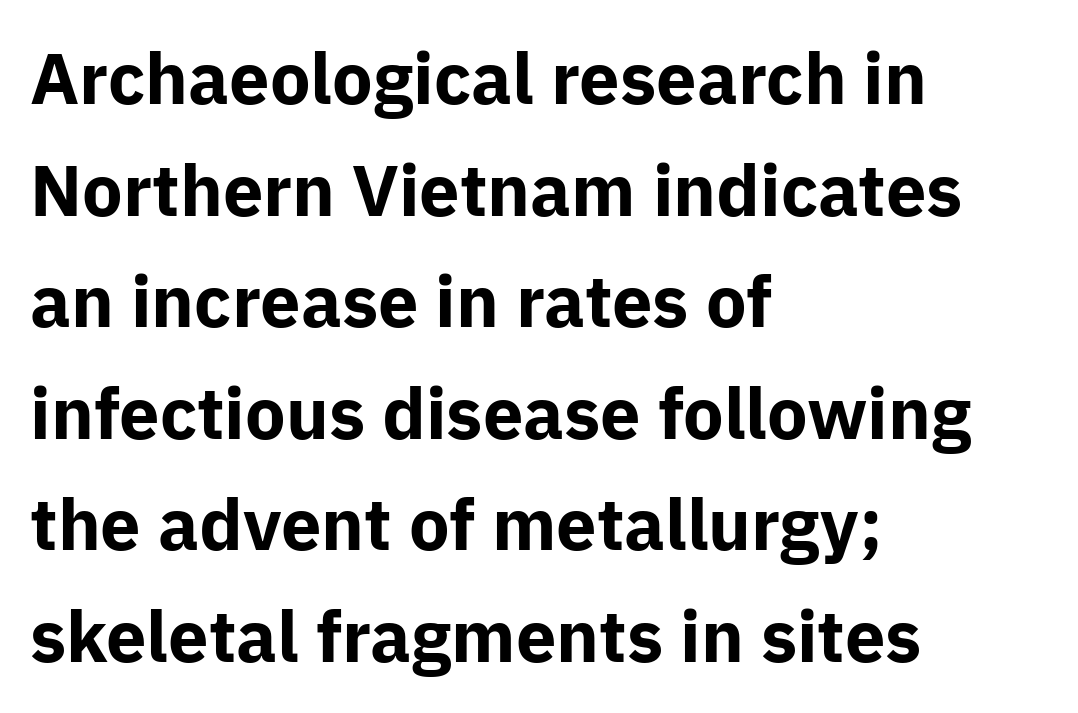
Q: Is the text bold? A: Yes.
Q: Is the text italic (slanted)? A: No, it is upright.
Q: Is the typeface a serif or a sans-serif typeface? A: Sans-serif.
Q: Is the text underlined? A: No.
Q: How is the paragraph aligned? A: Left-aligned.
Q: Is the spacing between letters normal or unusually wide? A: Normal.
Q: Is the spacing between lines tight, normal or loose? A: Normal.
Q: Width (condensed, normal, or wide)? A: Normal.
Q: Stroke contrast? A: Low.
Q: x-height? A: Medium.
Q: Monospaced? A: No.
